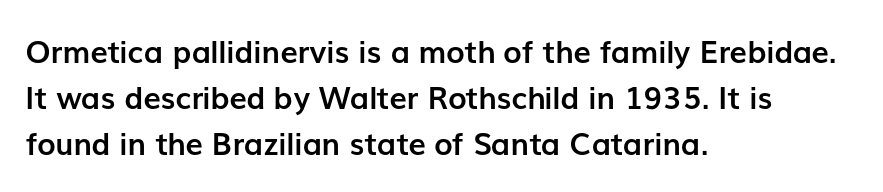
{"serif": "no", "italic": "no", "bold": "yes", "weight": "semibold", "width": "normal", "stroke_contrast": "low", "x_height": "medium", "monospaced": "no", "underline": "no", "align": "left", "line_spacing": "normal", "line_spacing_ratio": 1.49, "letter_spacing": "normal", "letter_spacing_em": 0.0, "glyph_px": 31}
